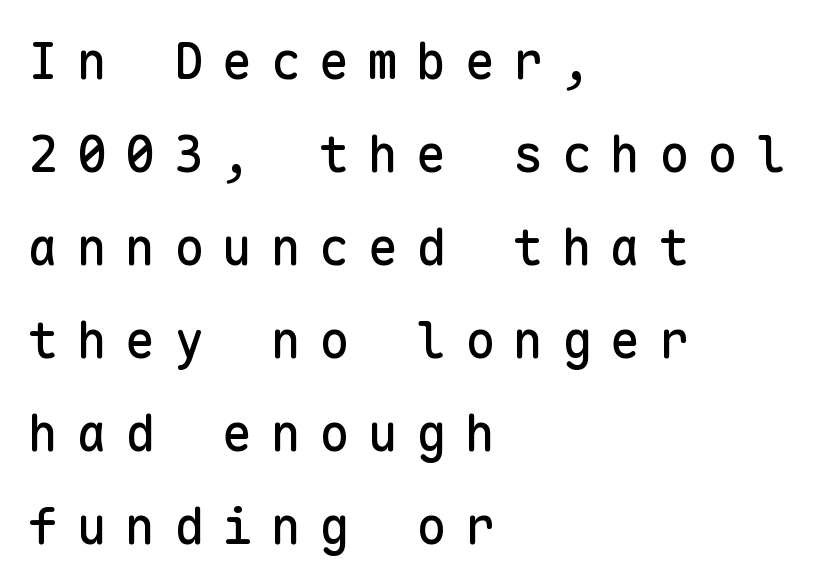
The image shows 50 px sans-serif type, upright, monospaced; set left-aligned, line spacing 1.86x, unusually wide letter spacing (+0.37 em), not underlined; low stroke contrast and a medium x-height.
